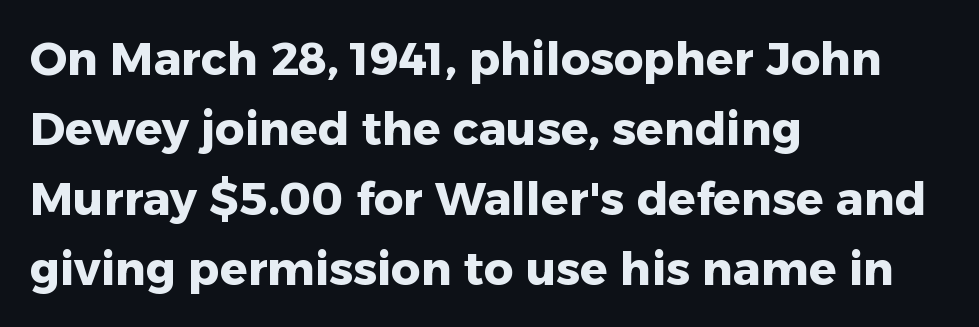
{"serif": "no", "italic": "no", "bold": "yes", "weight": "heavy", "width": "normal", "stroke_contrast": "low", "x_height": "medium", "monospaced": "no", "underline": "no", "align": "left", "line_spacing": "normal", "line_spacing_ratio": 1.52, "letter_spacing": "normal", "letter_spacing_em": 0.0, "glyph_px": 46}
